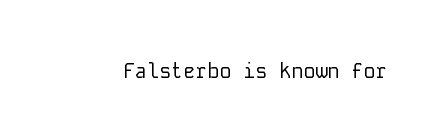
{"italic": "no", "bold": "no", "underline": "no", "letter_spacing": "normal", "letter_spacing_em": 0.0, "glyph_px": 20}
